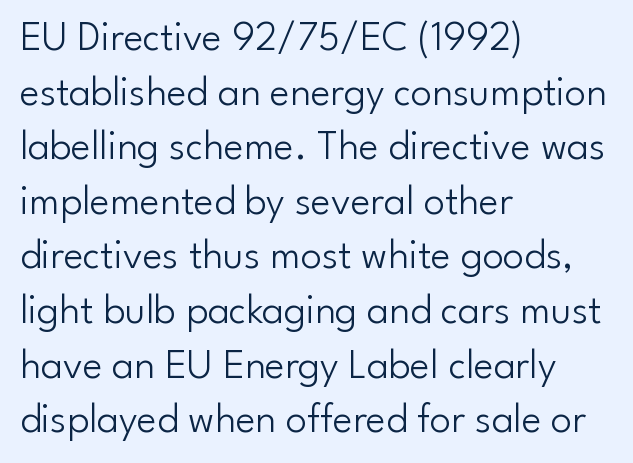
Honestly, there is no underline to notice here at all. Caption: face not bold, strokes unweighted. You could not count columns in this text — the font is proportionally spaced. You could call the tracking neutral — neither tight nor loose. What's the leading like? Ordinary, nothing unusual. The type sits square on the baseline with zero lean.
